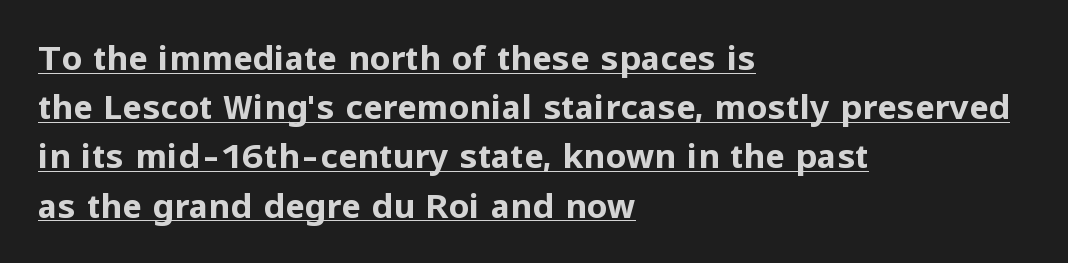
Regular leading. This rendering leaves character spacing at its baseline value. Strokes here are thick enough to call this a true bold. Character widths vary here, with narrow letters taking less room than wide ones.
